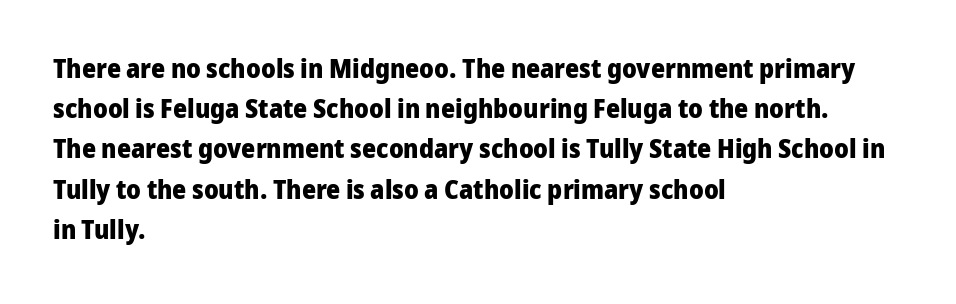
The rag falls on the right side of this text block. The axis of the letterforms is exactly vertical. Descender tails drop into unmarked territory. Inter-character spacing is left at the font's built-in metrics. Heavy, bold letterforms.
